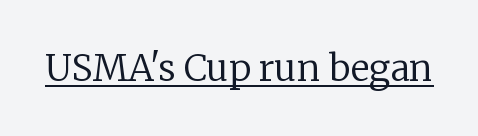
Is there any slant? The stems are plumb. Compared with typical body copy, the letter spacing here is the same. Yep, those are serifs on the letters. Compared with undecorated copy, this sample adds a rule below the words.
